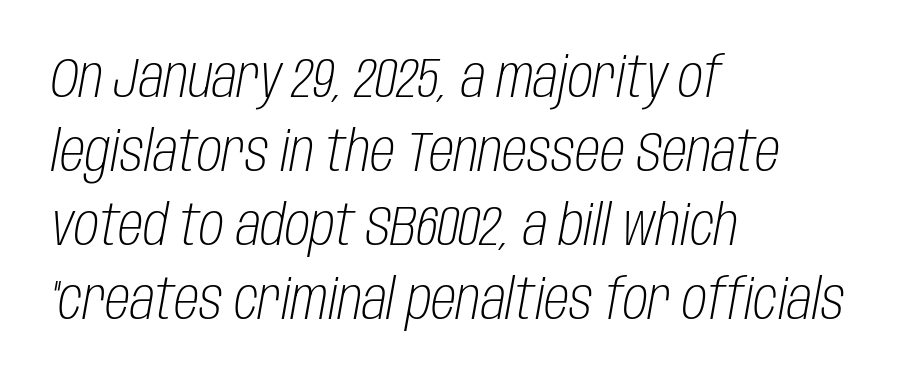
Q: Is the text bold? A: No.
Q: Is the text italic (slanted)? A: Yes, it leans right by about 10 degrees.
Q: Is the text underlined? A: No.
Q: How is the paragraph aligned? A: Left-aligned.
Q: Is the spacing between letters normal or unusually wide? A: Normal.
Q: Is the spacing between lines tight, normal or loose? A: Normal.
Q: Width (condensed, normal, or wide)? A: Condensed.
Q: Stroke contrast? A: Low.
Q: x-height? A: Large.
Q: Monospaced? A: No.
